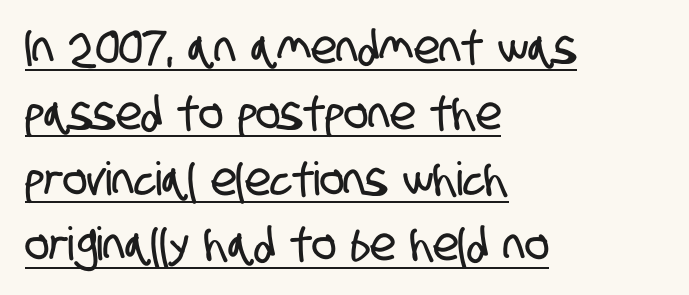
Q: Is the typeface a serif or a sans-serif typeface? A: Sans-serif.
Q: Is the text underlined? A: Yes.
Q: How is the paragraph aligned? A: Left-aligned.
Q: Is the spacing between letters normal or unusually wide? A: Normal.
Q: Is the spacing between lines tight, normal or loose? A: Normal.
Q: Width (condensed, normal, or wide)? A: Condensed.
Q: Stroke contrast? A: Low.
Q: x-height? A: Large.
Q: Monospaced? A: No.
